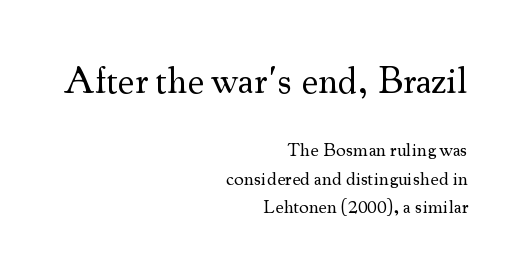
The image shows 38 px regular-weight serif type, upright; set right-aligned, normal line spacing (1.5x), normal letter spacing, not underlined; the first (top) block is 2.0x larger; medium stroke contrast and a small x-height.
